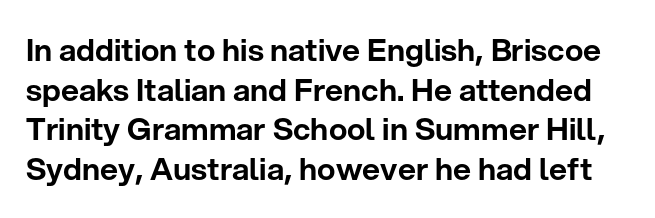
Q: Is the text italic (slanted)? A: No, it is upright.
Q: Is the typeface a serif or a sans-serif typeface? A: Sans-serif.
Q: Is the text underlined? A: No.
Q: Is the spacing between letters normal or unusually wide? A: Normal.
Q: Is the spacing between lines tight, normal or loose? A: Normal.
Q: Width (condensed, normal, or wide)? A: Normal.
Q: Stroke contrast? A: Low.
Q: x-height? A: Medium.
Q: Monospaced? A: No.
